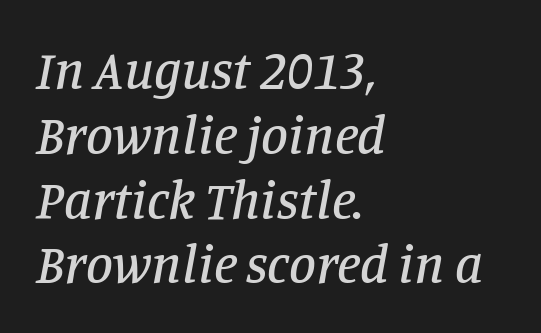
Regarding serifs, this sample has them. Plain, unruled lines of type. Proportional: the letters do not fall into vertical columns. Observe the lean: these are italic letterforms. How are the letters spaced? Ordinarily, with no added tracking. Notice how the passage keeps a crisp vertical edge on the left only.
